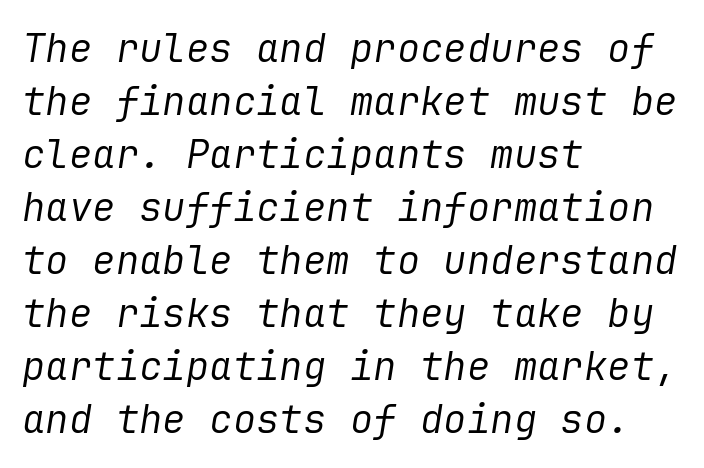
The image shows 39 px regular-weight type, italic (leaning right); set left-aligned, normal line spacing (1.36x), normal letter spacing, not underlined; low stroke contrast and a medium x-height.
